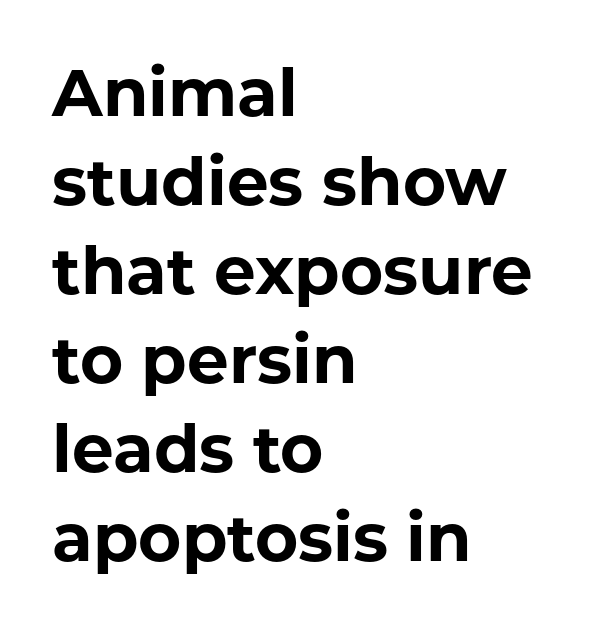
{"serif": "no", "italic": "no", "bold": "yes", "weight": "bold", "width": "normal", "stroke_contrast": "low", "x_height": "medium", "monospaced": "no", "underline": "no", "align": "left", "line_spacing": "normal", "line_spacing_ratio": 1.35, "letter_spacing": "normal", "letter_spacing_em": 0.0, "glyph_px": 66}
